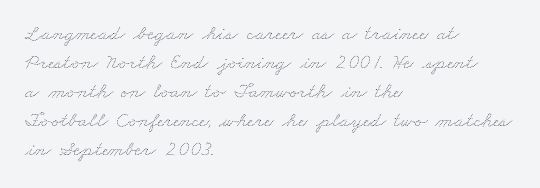
The image shows 21 px text type; set left-aligned, normal line spacing (1.38x), normal letter spacing, not underlined.
